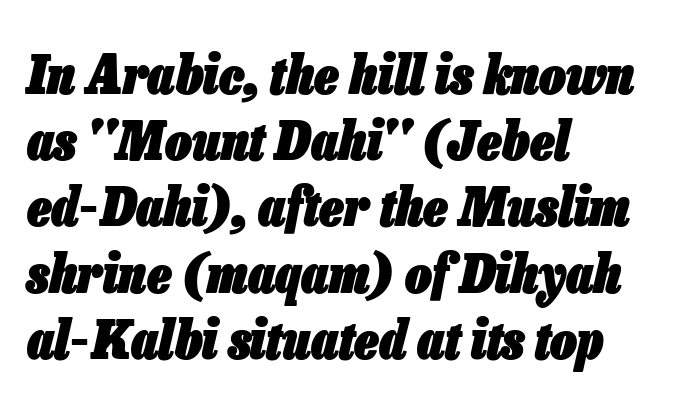
{"italic": "yes", "lean": "right", "slant_degrees": 13, "bold": "yes", "weight": "heavy", "width": "condensed", "stroke_contrast": "low", "x_height": "medium", "monospaced": "no", "underline": "no", "align": "left", "line_spacing": "normal", "line_spacing_ratio": 1.25, "letter_spacing": "normal", "letter_spacing_em": 0.0, "glyph_px": 53}
